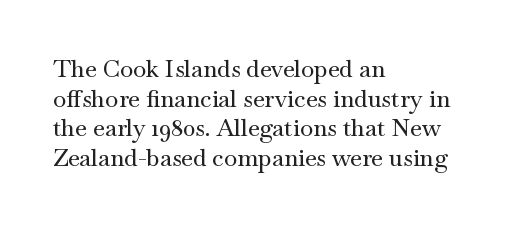
{"italic": "no", "underline": "no", "align": "left", "line_spacing_ratio": 1.23, "letter_spacing": "normal", "letter_spacing_em": 0.0, "glyph_px": 24}
